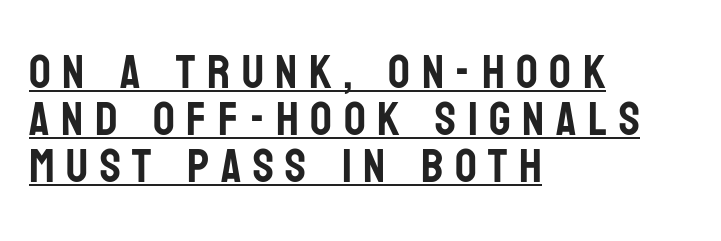
The string is rendered with underlining switched on. Tracking here is generous; glyphs stand well apart from one another. Interline gaps are noticeably narrow in this sample. Line beginnings align vertically; line endings do not. Nope, no serifs anywhere on these letters. When letters stand straight like this, we call the style roman or upright.
